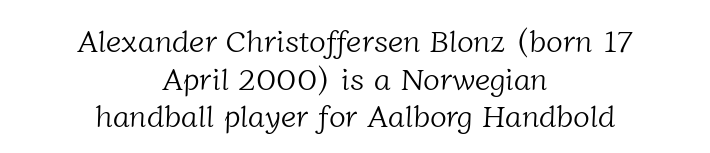
Q: Is the text bold? A: No.
Q: Is the typeface a serif or a sans-serif typeface? A: Serif.
Q: Is the text underlined? A: No.
Q: How is the paragraph aligned? A: Centered.
Q: Is the spacing between letters normal or unusually wide? A: Normal.
Q: Width (condensed, normal, or wide)? A: Normal.
Q: Stroke contrast? A: Low.
Q: x-height? A: Medium.
Q: Monospaced? A: No.
